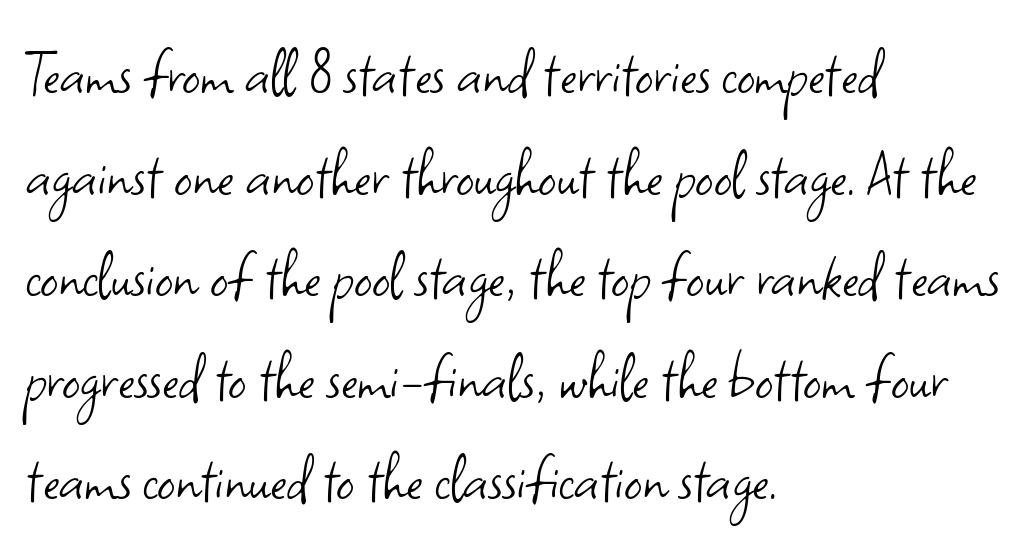
{"serif": "no", "bold": "no", "weight": "light", "width": "normal", "stroke_contrast": "low", "x_height": "small", "monospaced": "no", "underline": "no", "align": "left", "line_spacing": "normal", "line_spacing_ratio": 1.43, "letter_spacing": "normal", "letter_spacing_em": 0.0, "glyph_px": 71}
